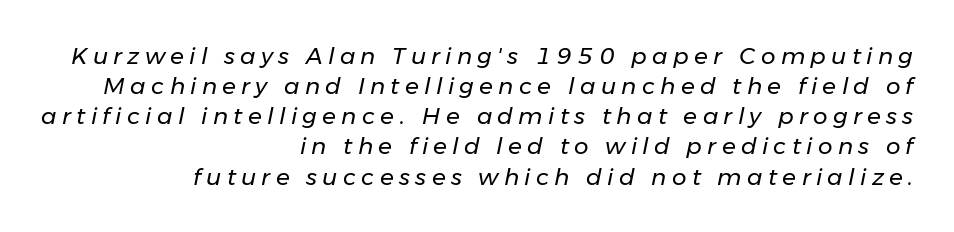
The image shows 23 px text type, italic (leaning right); set right-aligned, normal line spacing (1.31x), unusually wide letter spacing (+0.23 em), not underlined.
